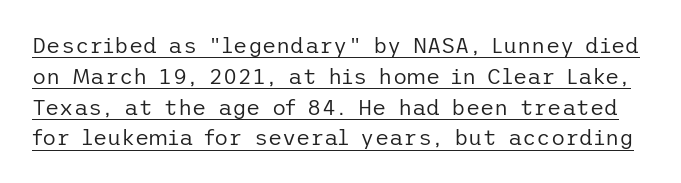
Q: Is the text bold? A: No.
Q: Is the text italic (slanted)? A: No, it is upright.
Q: Is the text underlined? A: Yes.
Q: Is the spacing between letters normal or unusually wide? A: Normal.
Q: Is the spacing between lines tight, normal or loose? A: Normal.
